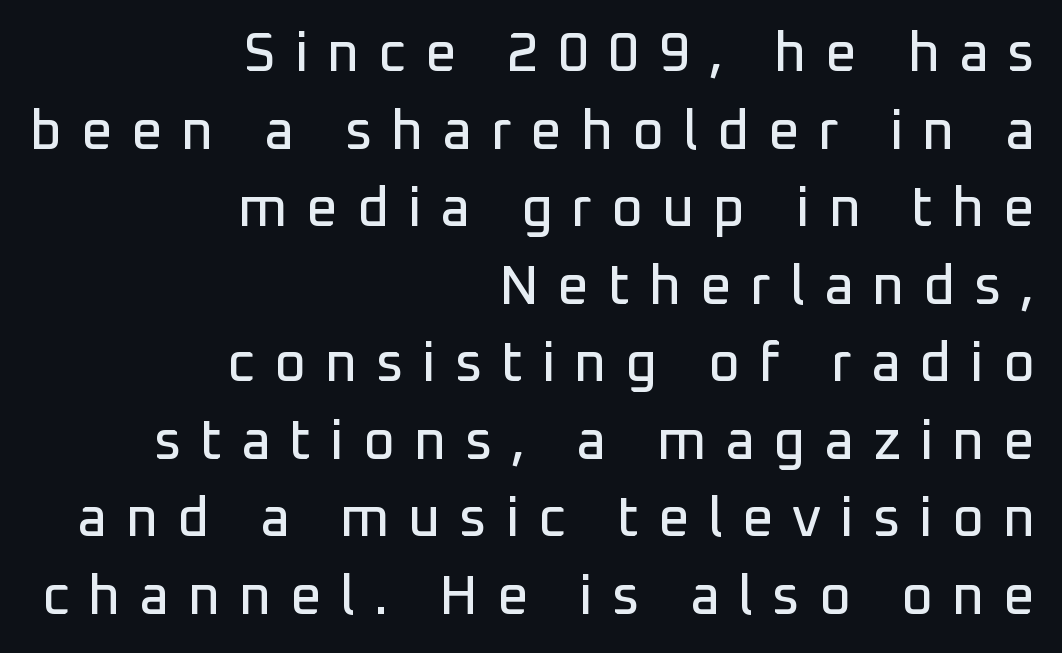
The image shows 55 px sans-serif type, upright; set right-aligned, normal line spacing (1.41x), unusually wide letter spacing (+0.34 em), not underlined; low stroke contrast and a medium x-height.
